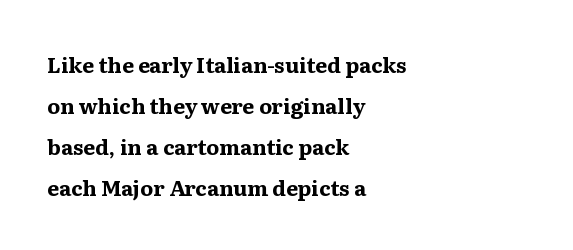
The image shows 21 px bold type, upright; set left-aligned, loose line spacing (1.95x), normal letter spacing, not underlined.
